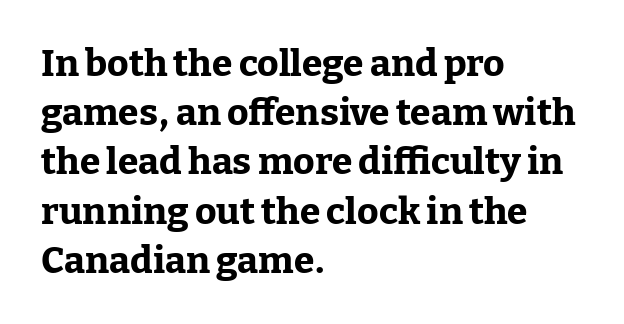
The letters sit at their default tracking, neither squeezed nor spread. Character widths vary here, with narrow letters taking less room than wide ones. This rendering features lettering with no underline. Observe the serifs anchoring each vertical stroke in this sample. A student would call this left alignment; a typographer would say flush left, rag right.
